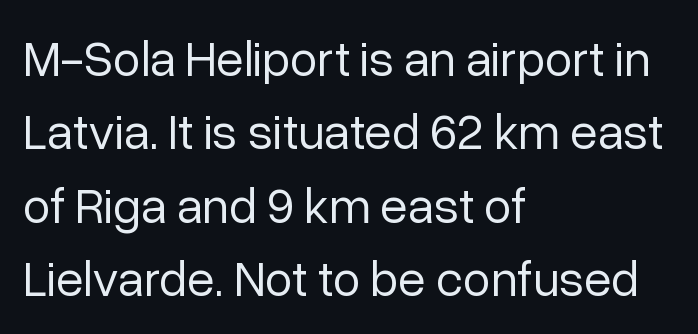
The image shows 50 px regular-weight sans-serif type, upright; set left-aligned, normal line spacing (1.47x), normal letter spacing, not underlined; low stroke contrast and a medium x-height.
